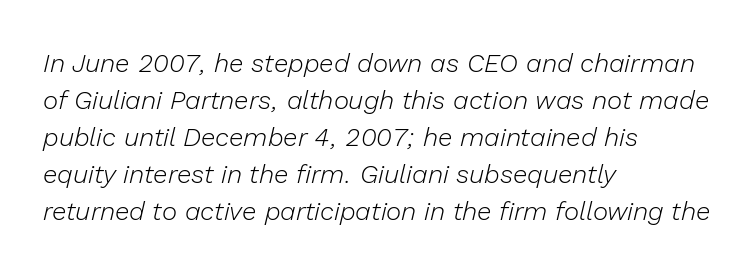
Q: Is the text bold? A: No.
Q: Is the text italic (slanted)? A: Yes, it leans right by about 13 degrees.
Q: Is the text underlined? A: No.
Q: How is the paragraph aligned? A: Left-aligned.
Q: Is the spacing between letters normal or unusually wide? A: Normal.
Q: Is the spacing between lines tight, normal or loose? A: Normal.
